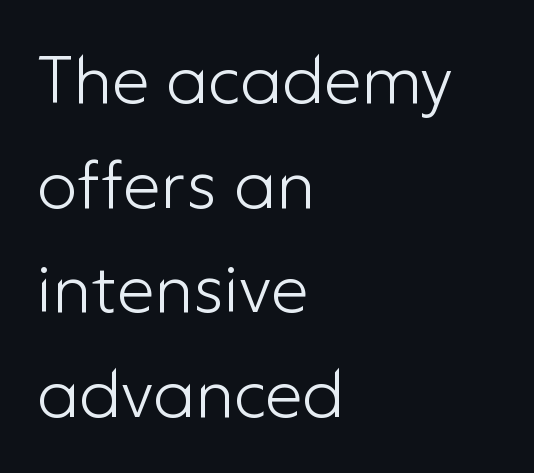
Q: Is the text bold? A: No.
Q: Is the text italic (slanted)? A: No, it is upright.
Q: Is the typeface a serif or a sans-serif typeface? A: Sans-serif.
Q: Is the text underlined? A: No.
Q: How is the paragraph aligned? A: Left-aligned.
Q: Is the spacing between letters normal or unusually wide? A: Normal.
Q: Is the spacing between lines tight, normal or loose? A: Normal.
Q: Width (condensed, normal, or wide)? A: Normal.
Q: Stroke contrast? A: Low.
Q: x-height? A: Medium.
Q: Monospaced? A: No.
